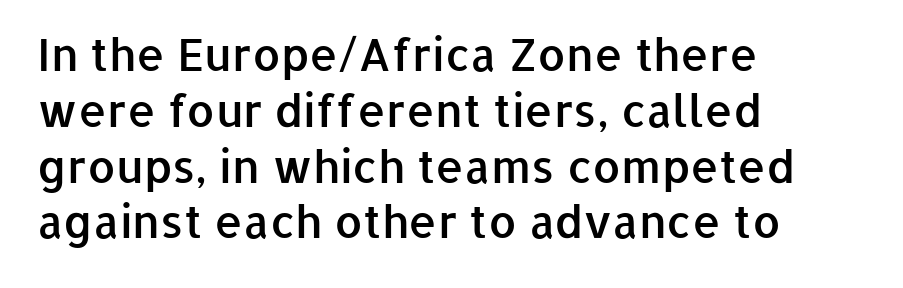
The image shows 45 px semibold sans-serif type, upright; set left-aligned, line spacing 1.24x, normal letter spacing, not underlined; low stroke contrast and a medium x-height.
